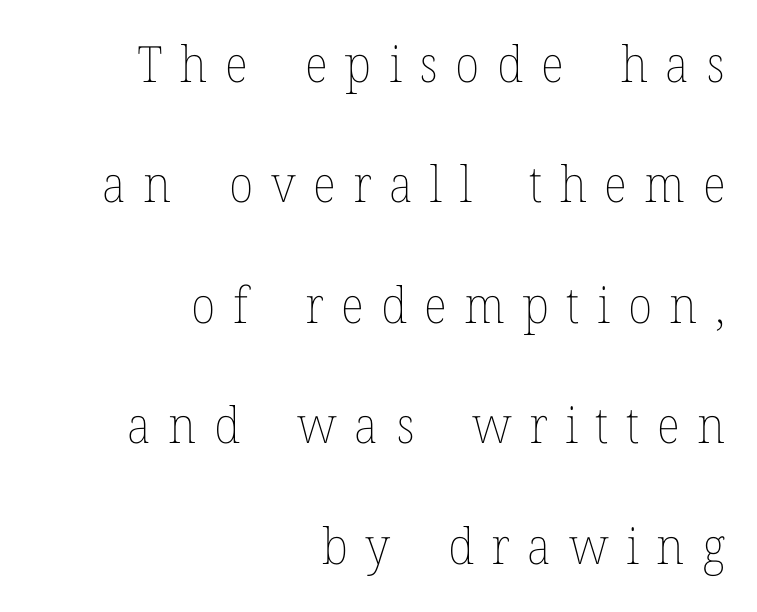
Q: Is the text bold? A: No.
Q: Is the text italic (slanted)? A: No, it is upright.
Q: Is the text underlined? A: No.
Q: How is the paragraph aligned? A: Right-aligned.
Q: Is the spacing between letters normal or unusually wide? A: Unusually wide.
Q: Is the spacing between lines tight, normal or loose? A: Loose.
Q: Width (condensed, normal, or wide)? A: Normal.
Q: Stroke contrast? A: Low.
Q: x-height? A: Medium.
Q: Monospaced? A: No.
